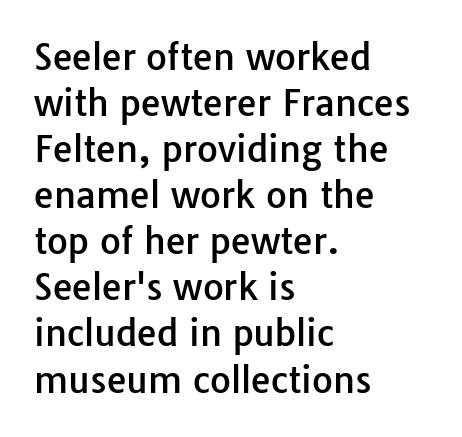
{"serif": "no", "italic": "no", "width": "normal", "stroke_contrast": "low", "x_height": "medium", "monospaced": "no", "underline": "no", "align": "left", "line_spacing": "normal", "line_spacing_ratio": 1.28, "letter_spacing": "normal", "letter_spacing_em": 0.0, "glyph_px": 36}
